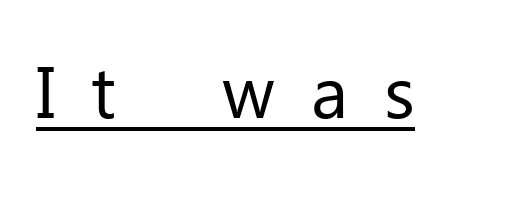
No extra ink here — the face is not bold. Note: no serifs on the glyphs. Is there an underline? Yes — a line sits under the letters. Rendered with straight, roman letterforms. Think of a printed novel: that variable character pitch is what you see here. Inter-character spacing is expanded well beyond the font's built-in metrics.
